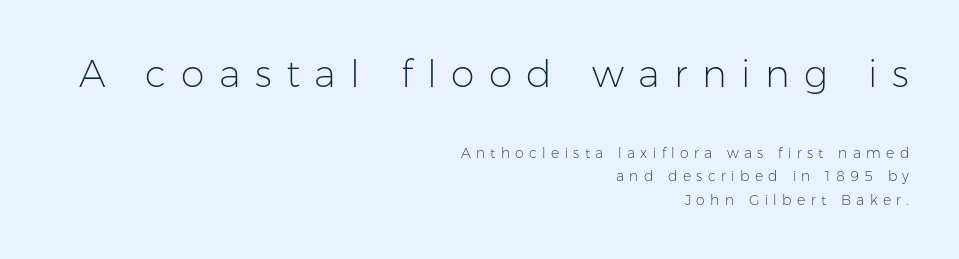
The passage shown has open, widely tracked lettering throughout. The text was rendered using a sans face with plain stroke endings. Top chunk: large. Bottom chunk: small. The letters advance in unequal steps, a hallmark of proportional type. The words here are not underlined.
